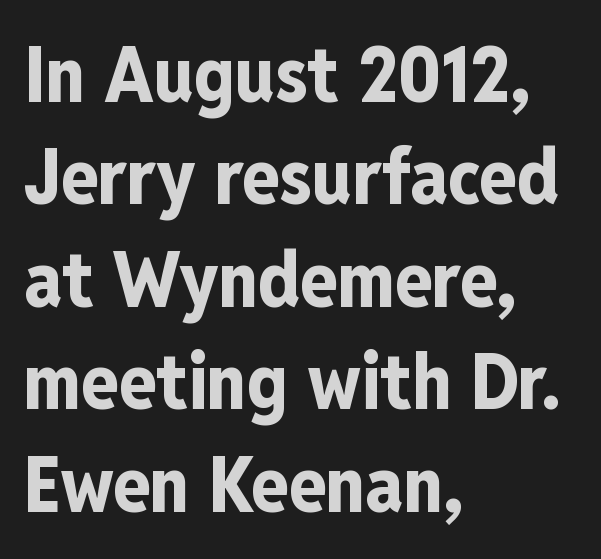
The image shows 77 px bold, condensed sans-serif type, upright; set left-aligned, normal line spacing (1.33x), normal letter spacing, not underlined; low stroke contrast and a medium x-height.
